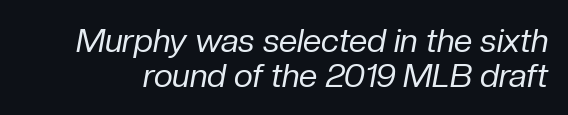
The image shows 33 px regular-weight type, italic (leaning right); set tight line spacing (1.06x), normal letter spacing, not underlined; low stroke contrast and a medium x-height.
